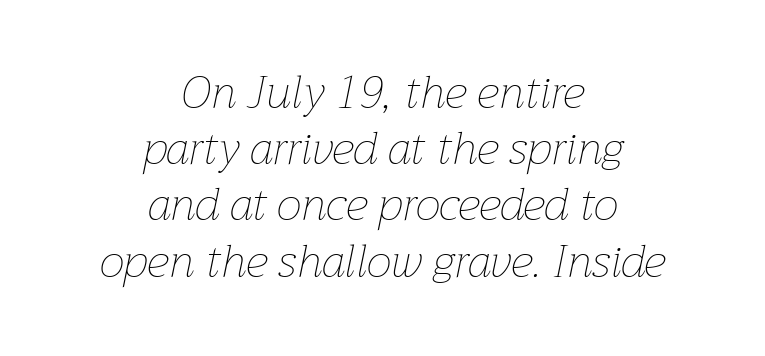
{"italic": "yes", "lean": "right", "slant_degrees": 12, "bold": "no", "weight": "thin", "width": "normal", "stroke_contrast": "low", "x_height": "medium", "monospaced": "no", "underline": "no", "align": "center", "line_spacing": "normal", "line_spacing_ratio": 1.25, "letter_spacing": "normal", "letter_spacing_em": 0.0, "glyph_px": 45}
